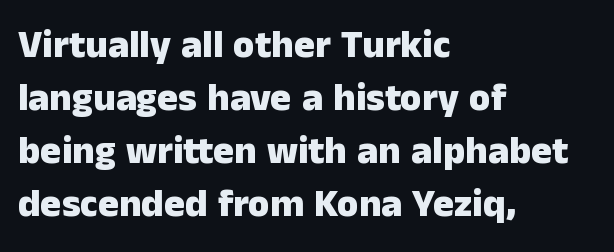
{"serif": "no", "italic": "no", "bold": "yes", "weight": "heavy", "width": "normal", "stroke_contrast": "low", "x_height": "medium", "monospaced": "no", "underline": "no", "align": "left", "line_spacing": "normal", "line_spacing_ratio": 1.36, "letter_spacing": "normal", "letter_spacing_em": 0.0, "glyph_px": 39}
